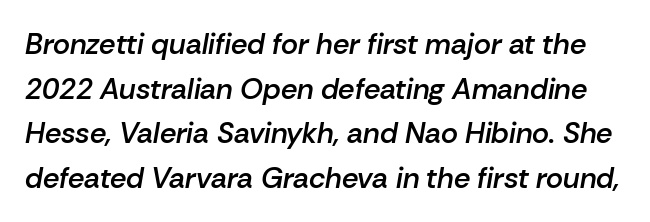
Q: Is the text bold? A: Semi-bold.
Q: Is the text italic (slanted)? A: Yes, it leans right by about 10 degrees.
Q: Is the text underlined? A: No.
Q: Is the spacing between letters normal or unusually wide? A: Normal.
Q: Is the spacing between lines tight, normal or loose? A: Normal.
Q: Width (condensed, normal, or wide)? A: Normal.
Q: Stroke contrast? A: Low.
Q: x-height? A: Medium.
Q: Monospaced? A: No.
